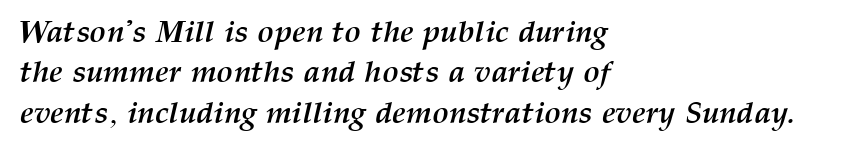
Q: Is the text bold? A: Yes.
Q: Is the text italic (slanted)? A: Yes, it leans right by about 12 degrees.
Q: Is the text underlined? A: No.
Q: How is the paragraph aligned? A: Left-aligned.
Q: Is the spacing between letters normal or unusually wide? A: Normal.
Q: Is the spacing between lines tight, normal or loose? A: Normal.
Q: Width (condensed, normal, or wide)? A: Normal.
Q: Stroke contrast? A: Medium.
Q: x-height? A: Medium.
Q: Monospaced? A: No.
